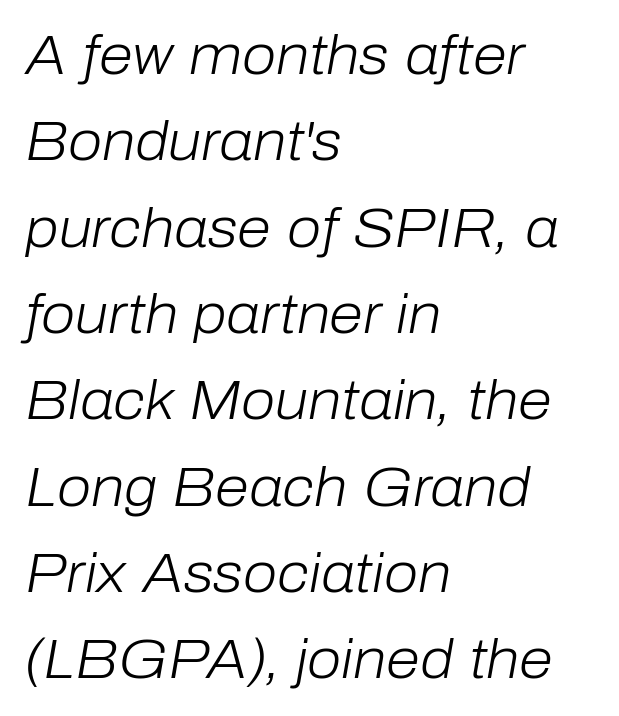
Stems and bowls with no extra thickness — not bold. Nobody drew a line under any word here. Every character sits at an angle, as italics do. One glance says typical: line gaps are just what's usual.
